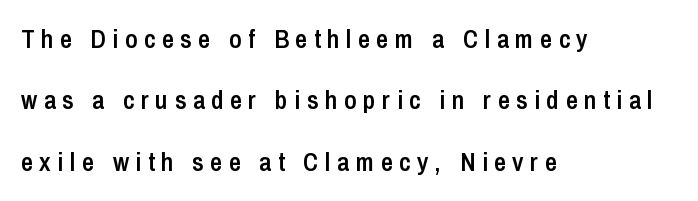
Q: Is the text bold? A: Semi-bold.
Q: Is the text italic (slanted)? A: No, it is upright.
Q: Is the text underlined? A: No.
Q: How is the paragraph aligned? A: Left-aligned.
Q: Is the spacing between letters normal or unusually wide? A: Unusually wide.
Q: Is the spacing between lines tight, normal or loose? A: Loose.
